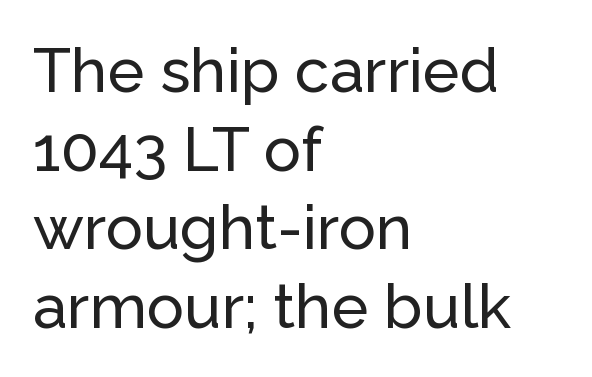
{"serif": "no", "italic": "no", "width": "normal", "stroke_contrast": "low", "x_height": "medium", "monospaced": "no", "underline": "no", "align": "left", "line_spacing": "normal", "line_spacing_ratio": 1.27, "letter_spacing": "normal", "letter_spacing_em": 0.0, "glyph_px": 62}
